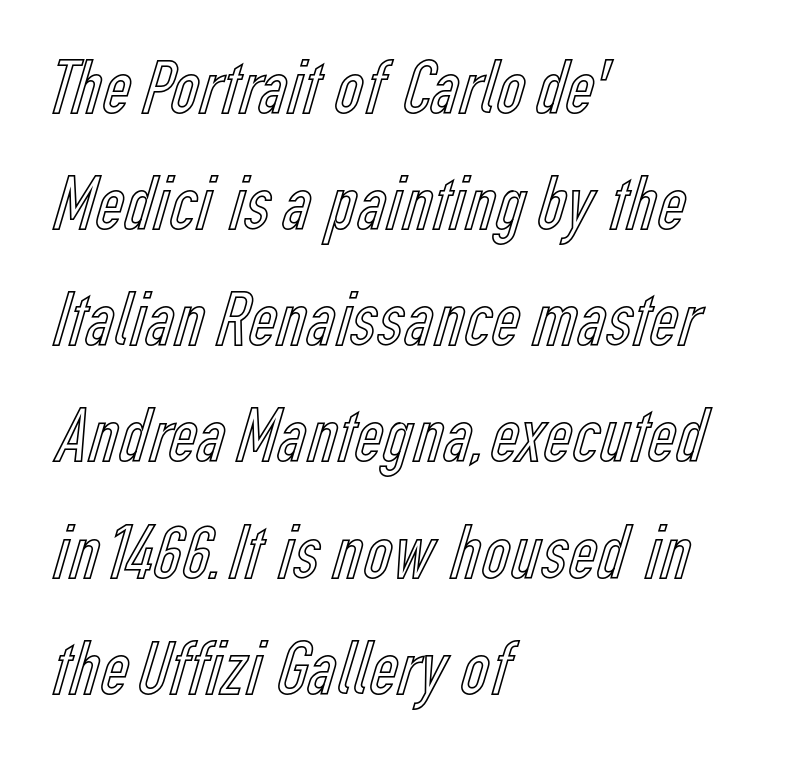
The image shows 79 px condensed type; set left-aligned, normal line spacing (1.47x), normal letter spacing, not underlined; a medium x-height.
